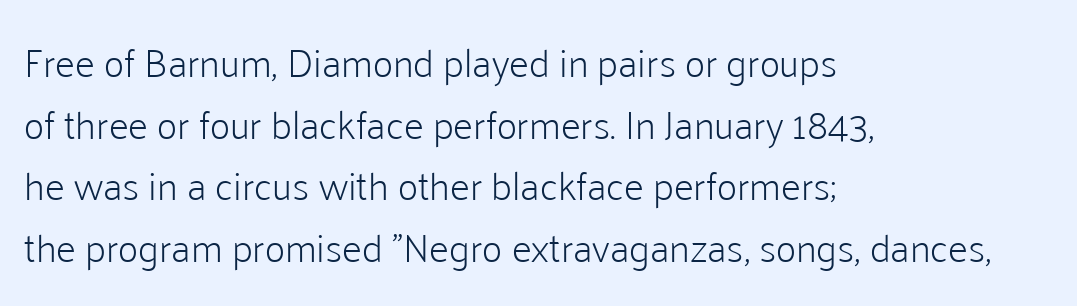
Regarding serifs, this sample does without them. The ragged edge is on the right, which tells us the setting is flush left. The letters advance in unequal steps, a hallmark of proportional type. This rendering leaves character spacing at its baseline value. One glance says typical: line gaps are just what's usual. The strokes are not fattened; the text isn't bold.
